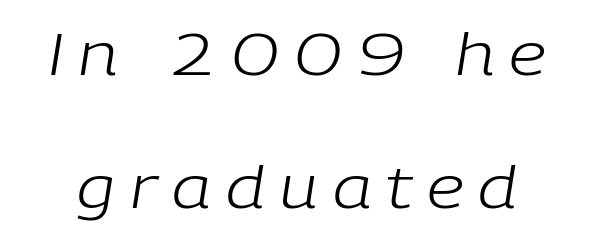
A typesetter would mark this as italic. The strokes are not fattened; the text isn't bold. Only glyphs here, with clear space below each row. This sample has the flowing, uneven cadence of proportional lettering. Look at the tracking — it's clearly loosened, letters drifting apart.
